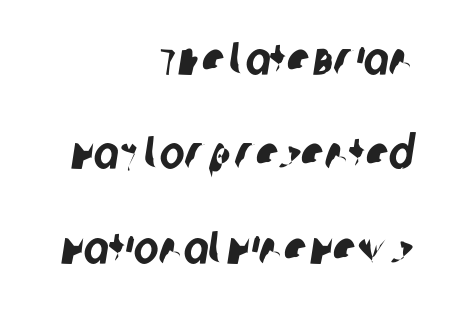
{"serif": "no", "width": "condensed", "stroke_contrast": "low", "x_height": "large", "monospaced": "no", "underline": "no", "align": "right", "line_spacing": "loose", "line_spacing_ratio": 2.01, "letter_spacing": "normal", "letter_spacing_em": 0.0, "glyph_px": 47}
